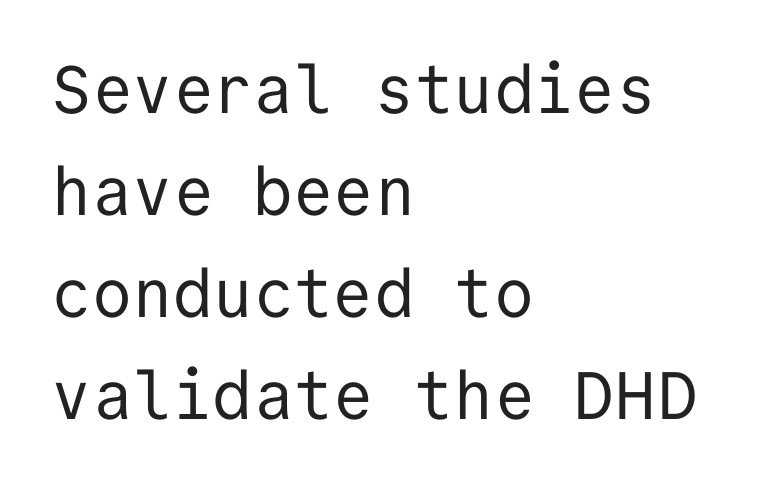
Q: Is the text bold? A: No.
Q: Is the text italic (slanted)? A: No, it is upright.
Q: Is the typeface a serif or a sans-serif typeface? A: Sans-serif.
Q: Is the text underlined? A: No.
Q: How is the paragraph aligned? A: Left-aligned.
Q: Is the spacing between letters normal or unusually wide? A: Normal.
Q: Is the spacing between lines tight, normal or loose? A: Normal.
Q: Width (condensed, normal, or wide)? A: Normal.
Q: Stroke contrast? A: Low.
Q: x-height? A: Medium.
Q: Monospaced? A: Yes.
